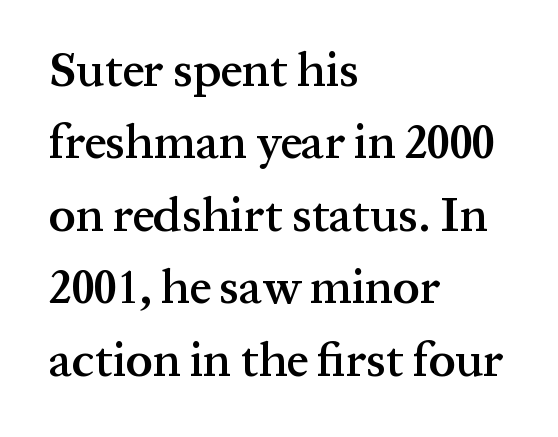
Q: Is the text bold? A: Semi-bold.
Q: Is the text italic (slanted)? A: No, it is upright.
Q: Is the typeface a serif or a sans-serif typeface? A: Serif.
Q: Is the text underlined? A: No.
Q: How is the paragraph aligned? A: Left-aligned.
Q: Is the spacing between letters normal or unusually wide? A: Normal.
Q: Is the spacing between lines tight, normal or loose? A: Normal.
Q: Width (condensed, normal, or wide)? A: Normal.
Q: Stroke contrast? A: Medium.
Q: x-height? A: Medium.
Q: Monospaced? A: No.
